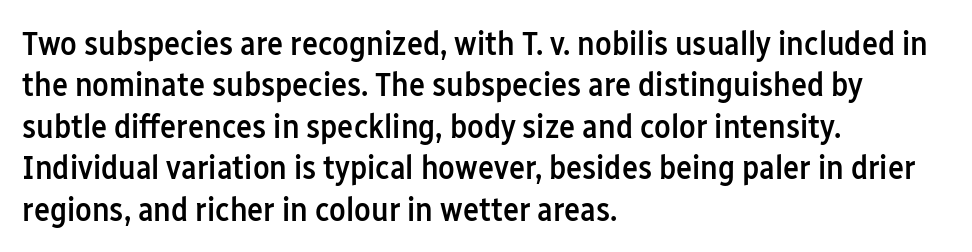
The image shows 34 px semibold, condensed sans-serif type, upright; set left-aligned, line spacing 1.22x, normal letter spacing, not underlined; low stroke contrast and a medium x-height.
